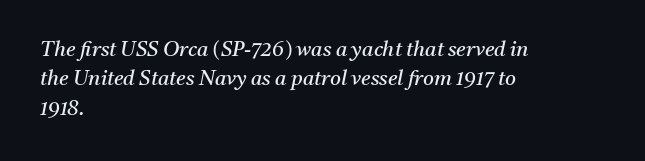
{"italic": "yes", "lean": "right", "slant_degrees": 11, "bold": "no", "underline": "no", "align": "left", "line_spacing": "normal", "line_spacing_ratio": 1.4, "letter_spacing": "normal", "letter_spacing_em": 0.0, "glyph_px": 21}
